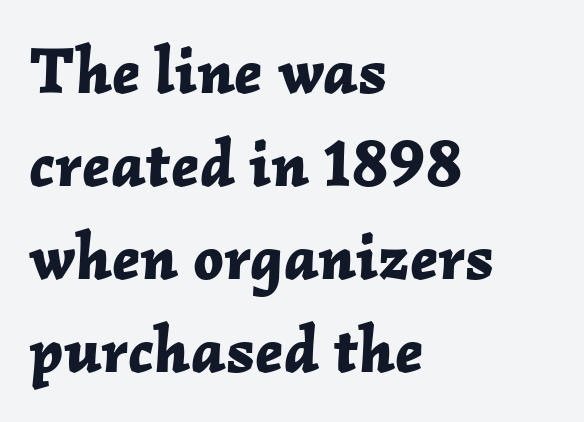
Q: Is the text bold? A: Yes.
Q: Is the text italic (slanted)? A: Yes, it leans right by about 2 degrees.
Q: Is the text underlined? A: No.
Q: How is the paragraph aligned? A: Left-aligned.
Q: Is the spacing between letters normal or unusually wide? A: Normal.
Q: Is the spacing between lines tight, normal or loose? A: Normal.
Q: Width (condensed, normal, or wide)? A: Normal.
Q: Stroke contrast? A: Low.
Q: x-height? A: Medium.
Q: Monospaced? A: No.
